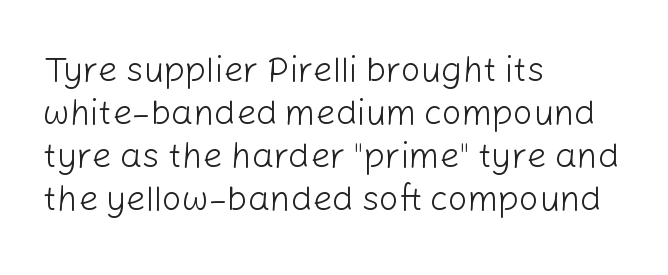
Honestly, the letter spacing is just normal — you wouldn't notice it. Rule under the text: the space is simply empty. Horizontally, the lines are justified to the leading edge only. In terms of letterform style, serifs are entirely absent. Character widths vary here, with narrow letters taking less room than wide ones. If you drew a line through each stem, it would be perfectly vertical.
